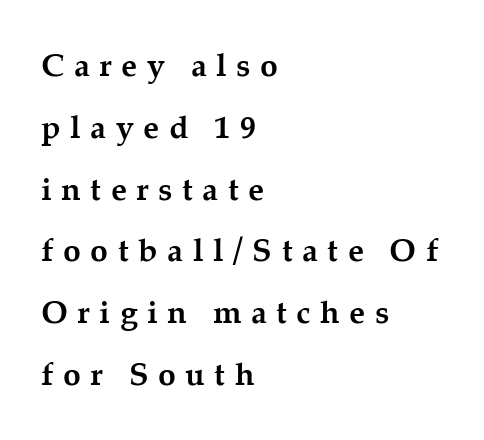
Q: Is the text bold? A: Yes.
Q: Is the text italic (slanted)? A: No, it is upright.
Q: Is the typeface a serif or a sans-serif typeface? A: Serif.
Q: Is the text underlined? A: No.
Q: How is the paragraph aligned? A: Left-aligned.
Q: Is the spacing between letters normal or unusually wide? A: Unusually wide.
Q: Is the spacing between lines tight, normal or loose? A: Loose.
Q: Width (condensed, normal, or wide)? A: Normal.
Q: Stroke contrast? A: Medium.
Q: x-height? A: Medium.
Q: Monospaced? A: No.
